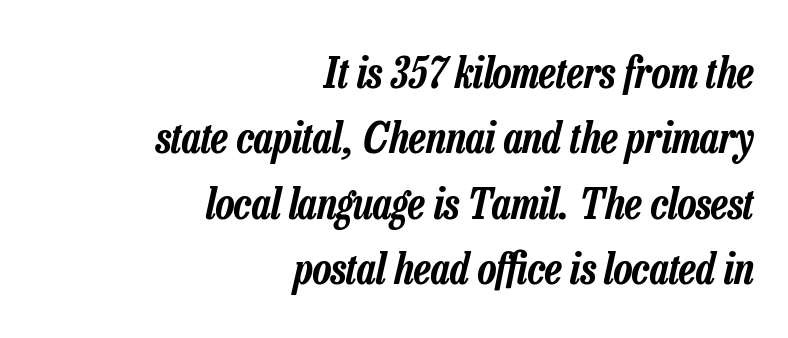
Q: Is the text italic (slanted)? A: Yes, it leans right by about 13 degrees.
Q: Is the text underlined? A: No.
Q: How is the paragraph aligned? A: Right-aligned.
Q: Is the spacing between letters normal or unusually wide? A: Normal.
Q: Is the spacing between lines tight, normal or loose? A: Normal.
Q: Width (condensed, normal, or wide)? A: Condensed.
Q: Stroke contrast? A: Low.
Q: x-height? A: Medium.
Q: Monospaced? A: No.
